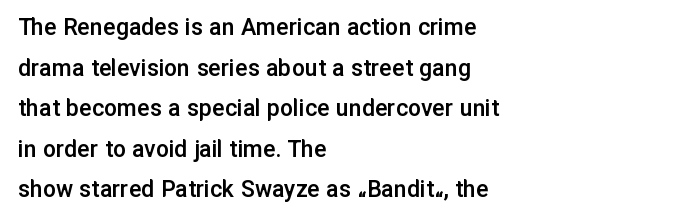
Q: Is the text bold? A: Semi-bold.
Q: Is the text italic (slanted)? A: No, it is upright.
Q: Is the text underlined? A: No.
Q: How is the paragraph aligned? A: Left-aligned.
Q: Is the spacing between letters normal or unusually wide? A: Normal.
Q: Is the spacing between lines tight, normal or loose? A: Normal.
